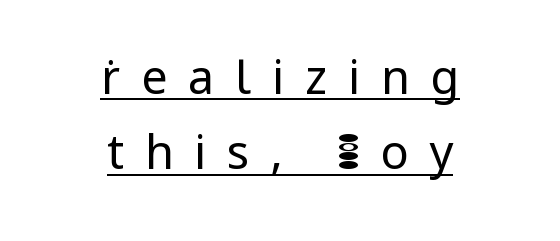
{"serif": "no", "italic": "no", "bold": "no", "weight": "regular", "width": "normal", "stroke_contrast": "low", "x_height": "medium", "monospaced": "no", "underline": "yes", "align": "center", "line_spacing": "normal", "line_spacing_ratio": 1.6, "letter_spacing": "wide", "letter_spacing_em": 0.44, "glyph_px": 47}
